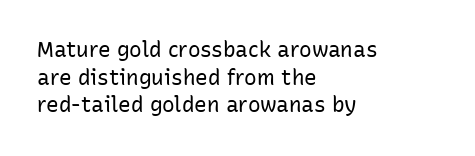
{"italic": "no", "bold": "no", "underline": "no", "align": "left", "line_spacing": "normal", "line_spacing_ratio": 1.31, "letter_spacing": "normal", "letter_spacing_em": 0.0, "glyph_px": 21}
